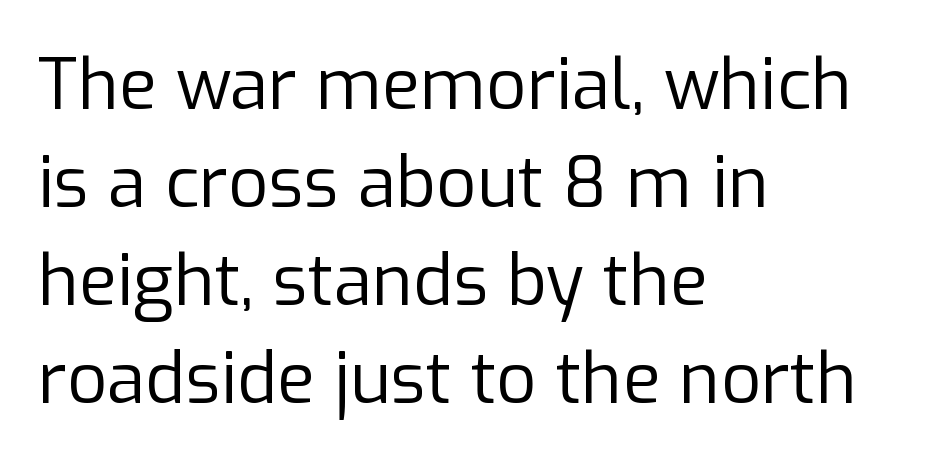
Q: Is the text bold? A: No.
Q: Is the text italic (slanted)? A: No, it is upright.
Q: Is the typeface a serif or a sans-serif typeface? A: Sans-serif.
Q: Is the text underlined? A: No.
Q: How is the paragraph aligned? A: Left-aligned.
Q: Is the spacing between letters normal or unusually wide? A: Normal.
Q: Is the spacing between lines tight, normal or loose? A: Normal.
Q: Width (condensed, normal, or wide)? A: Normal.
Q: Stroke contrast? A: Low.
Q: x-height? A: Medium.
Q: Monospaced? A: No.
